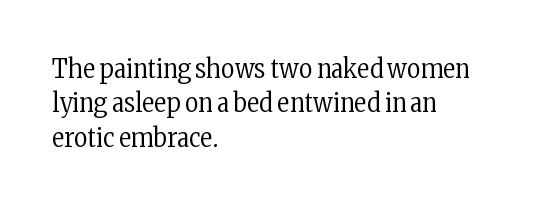
{"italic": "no", "bold": "no", "underline": "no", "align": "left", "line_spacing": "normal", "line_spacing_ratio": 1.32, "letter_spacing": "normal", "letter_spacing_em": 0.0, "glyph_px": 26}
